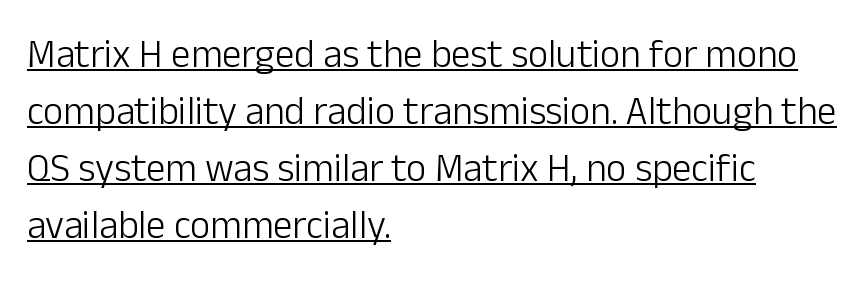
Left-aligned paragraph, ragged on the right. Weight: regular or lighter. If you drew a line through each stem, it would be perfectly vertical. Tracking value appears to be zero — textbook default spacing. Font category for this specimen: sans-serif.
